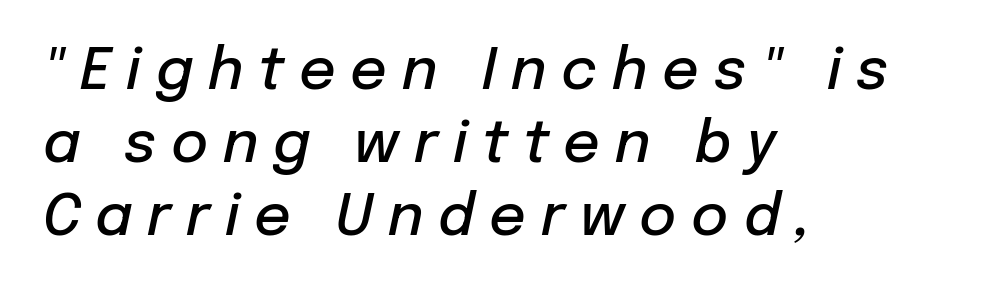
{"italic": "yes", "lean": "right", "slant_degrees": 12, "bold": "semi", "weight": "semibold", "width": "normal", "stroke_contrast": "low", "x_height": "medium", "monospaced": "no", "underline": "no", "align": "left", "line_spacing": "normal", "line_spacing_ratio": 1.28, "letter_spacing": "wide", "letter_spacing_em": 0.26, "glyph_px": 57}
